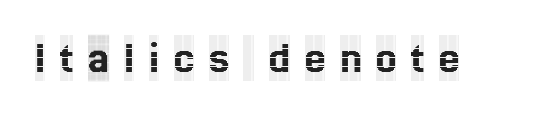
The image shows 46 px condensed serif type, upright; set unusually wide letter spacing (+0.32 em), not underlined; a large x-height.
